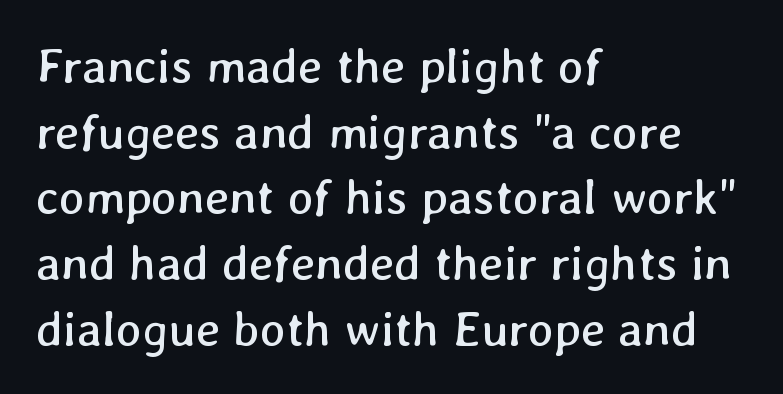
The image shows 49 px regular-weight type; set left-aligned, normal line spacing (1.34x), normal letter spacing, not underlined; low stroke contrast and a medium x-height.
